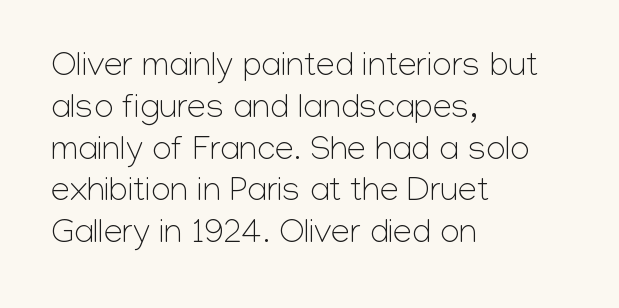
There is no visible air inserted between adjacent glyphs. Each letter's strokes conclude bluntly, with no projecting serifs. Type without underlining. The typeface has the unassuming heft of standard copy or less.
